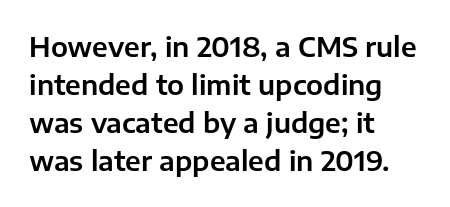
The image shows 27 px text type, upright; set left-aligned, normal line spacing (1.41x), normal letter spacing, not underlined.
